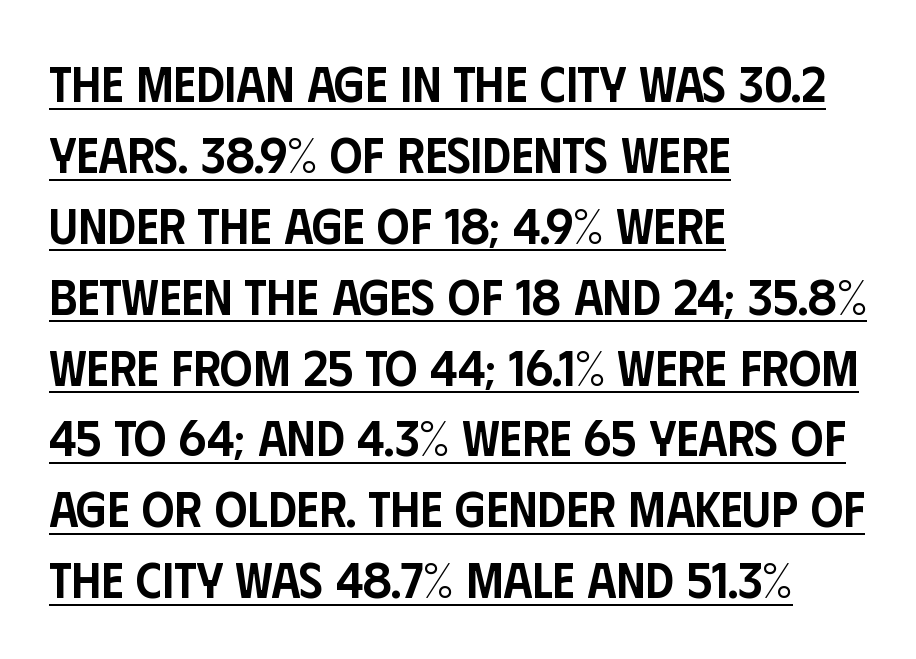
How would I describe the line gaps? Plain and ordinary. The typesetting leans somewhat heavy: a semibold. Is there an underline? Yes — a line sits under the letters. The face used here is proportionally spaced, like ordinary book or web type. Is the block centered? No — it sits flush against the left margin.
